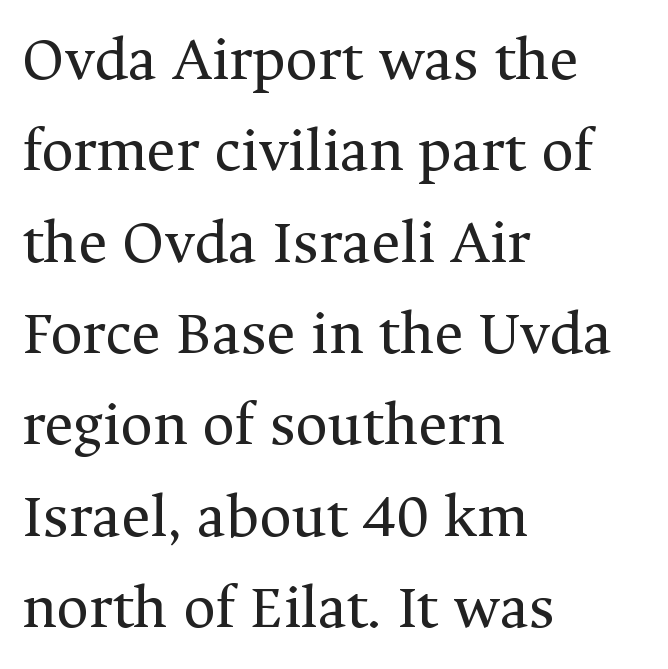
Q: Is the text bold? A: No.
Q: Is the text italic (slanted)? A: No, it is upright.
Q: Is the typeface a serif or a sans-serif typeface? A: Serif.
Q: Is the text underlined? A: No.
Q: How is the paragraph aligned? A: Left-aligned.
Q: Is the spacing between letters normal or unusually wide? A: Normal.
Q: Is the spacing between lines tight, normal or loose? A: Normal.
Q: Width (condensed, normal, or wide)? A: Normal.
Q: Stroke contrast? A: Medium.
Q: x-height? A: Medium.
Q: Monospaced? A: No.
